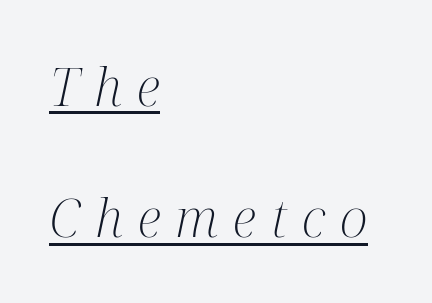
{"serif": "yes", "italic": "yes", "lean": "right", "slant_degrees": 12, "bold": "no", "weight": "light", "width": "condensed", "stroke_contrast": "medium", "x_height": "medium", "monospaced": "no", "underline": "yes", "align": "left", "line_spacing": "loose", "line_spacing_ratio": 2.48, "letter_spacing": "wide", "letter_spacing_em": 0.28, "glyph_px": 53}
